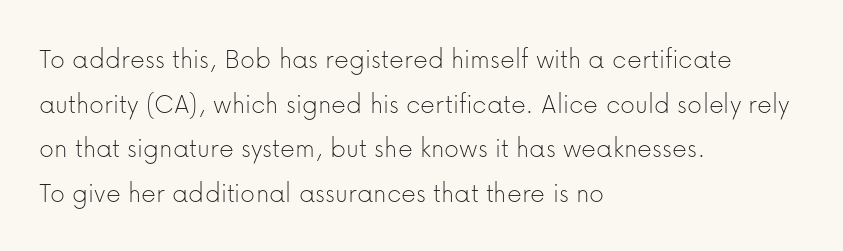
Q: Is the text bold? A: No.
Q: Is the text italic (slanted)? A: No, it is upright.
Q: Is the typeface a serif or a sans-serif typeface? A: Sans-serif.
Q: Is the text underlined? A: No.
Q: How is the paragraph aligned? A: Left-aligned.
Q: Is the spacing between letters normal or unusually wide? A: Normal.
Q: Is the spacing between lines tight, normal or loose? A: Normal.
Q: Width (condensed, normal, or wide)? A: Normal.
Q: Stroke contrast? A: Low.
Q: x-height? A: Medium.
Q: Monospaced? A: No.
